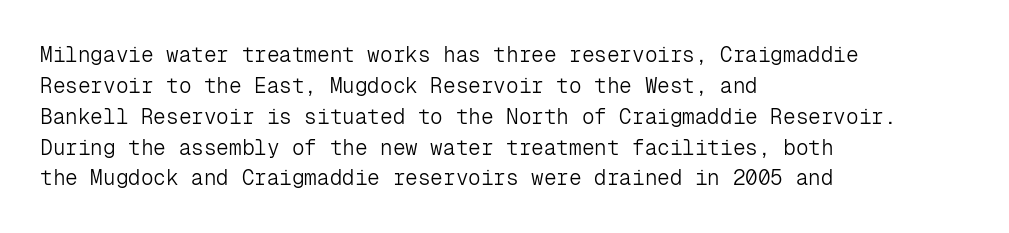
The image shows 21 px text type, upright; set left-aligned, normal line spacing (1.47x), normal letter spacing, not underlined.
